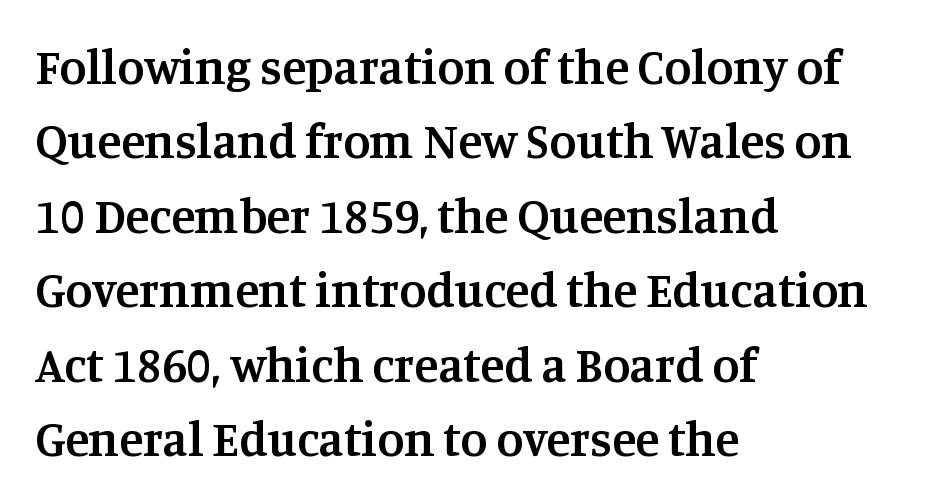
The image shows 49 px semibold serif type, upright; set left-aligned, normal line spacing (1.52x), normal letter spacing, not underlined; medium stroke contrast and a large x-height.
